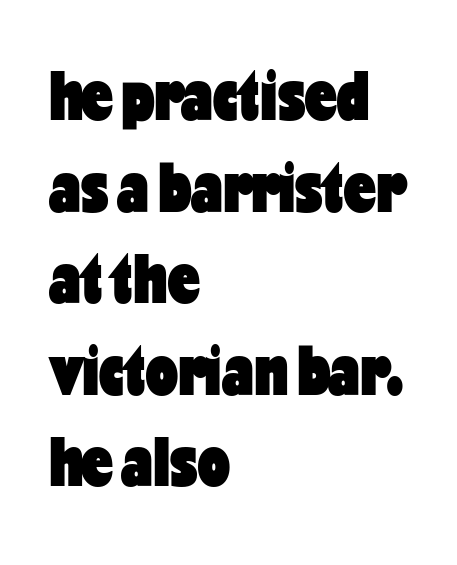
Q: Is the text bold? A: Yes.
Q: Is the text italic (slanted)? A: No, it is upright.
Q: Is the typeface a serif or a sans-serif typeface? A: Sans-serif.
Q: Is the text underlined? A: No.
Q: How is the paragraph aligned? A: Left-aligned.
Q: Is the spacing between letters normal or unusually wide? A: Normal.
Q: Is the spacing between lines tight, normal or loose? A: Normal.
Q: Width (condensed, normal, or wide)? A: Condensed.
Q: Stroke contrast? A: Low.
Q: x-height? A: Medium.
Q: Monospaced? A: No.
